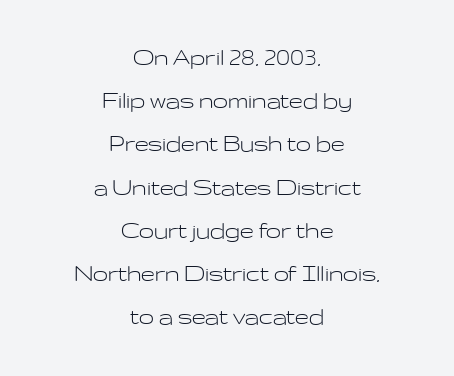
Q: Is the text bold? A: No.
Q: Is the text italic (slanted)? A: No, it is upright.
Q: Is the text underlined? A: No.
Q: How is the paragraph aligned? A: Centered.
Q: Is the spacing between letters normal or unusually wide? A: Normal.
Q: Is the spacing between lines tight, normal or loose? A: Normal.
